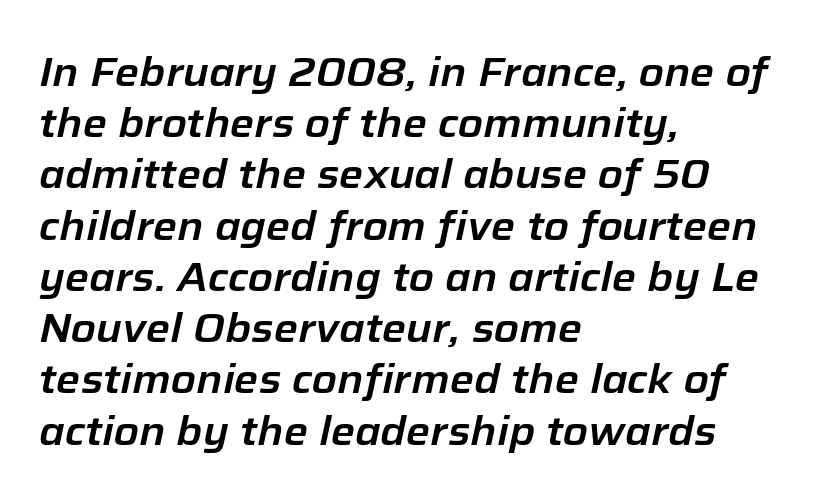
The image shows 41 px text type, italic (leaning right); set left-aligned, normal line spacing (1.25x), normal letter spacing, not underlined; low stroke contrast and a medium x-height.
